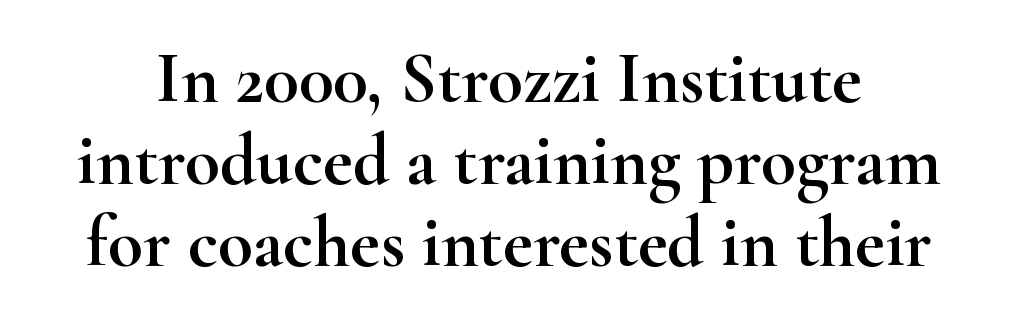
These lines are composed in type with serifs. Character widths vary here, with narrow letters taking less room than wide ones. The type is set solid horizontally, with unmodified tracking. Honestly, there is no underline to notice here at all. Designer's note — italics off, roman on.
